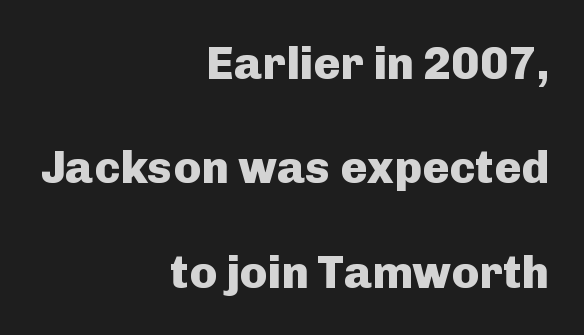
The image shows 46 px heavy sans-serif type, upright; set right-aligned, loose line spacing (2.27x), normal letter spacing, not underlined; low stroke contrast and a medium x-height.
